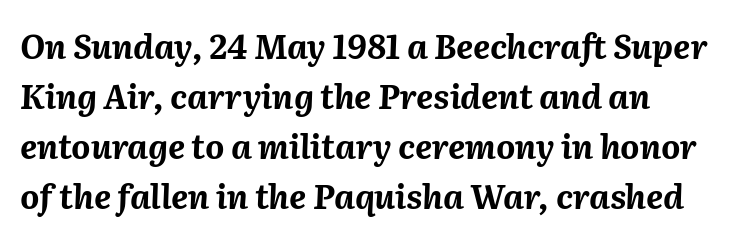
The type is set solid horizontally, with unmodified tracking. Is this a fixed-width face? No — the glyphs have proportional, varying widths. Where is the straight margin? On the left. The font is running at its bold setting.
